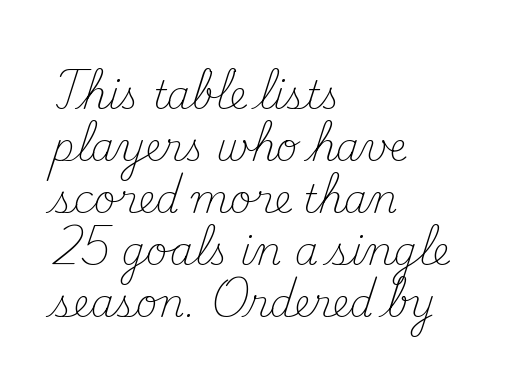
Are there feet on the stems? There are — it's a serif. The letters advance in unequal steps, a hallmark of proportional type. The setting favours the left margin, as ordinary paragraphs usually do.
